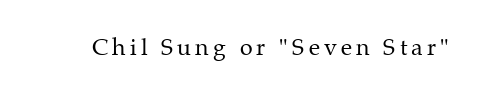
Q: Is the text bold? A: No.
Q: Is the text italic (slanted)? A: No, it is upright.
Q: Is the text underlined? A: No.
